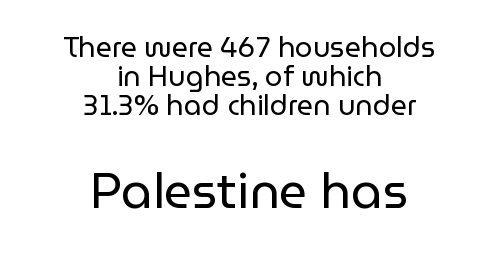
Nope, not italic — everything's standing straight. Each letter's strokes conclude bluntly, with no projecting serifs. This is not heavy type; no bold has been used. Every row of glyphs is offset so its center matches the block's center. Proportional: the letters do not fall into vertical columns.
